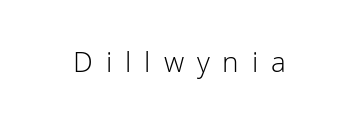
Q: Is the text bold? A: No.
Q: Is the text italic (slanted)? A: No, it is upright.
Q: Is the typeface a serif or a sans-serif typeface? A: Sans-serif.
Q: Is the text underlined? A: No.
Q: Is the spacing between letters normal or unusually wide? A: Unusually wide.
Q: Width (condensed, normal, or wide)? A: Normal.
Q: Stroke contrast? A: Low.
Q: x-height? A: Medium.
Q: Monospaced? A: No.
